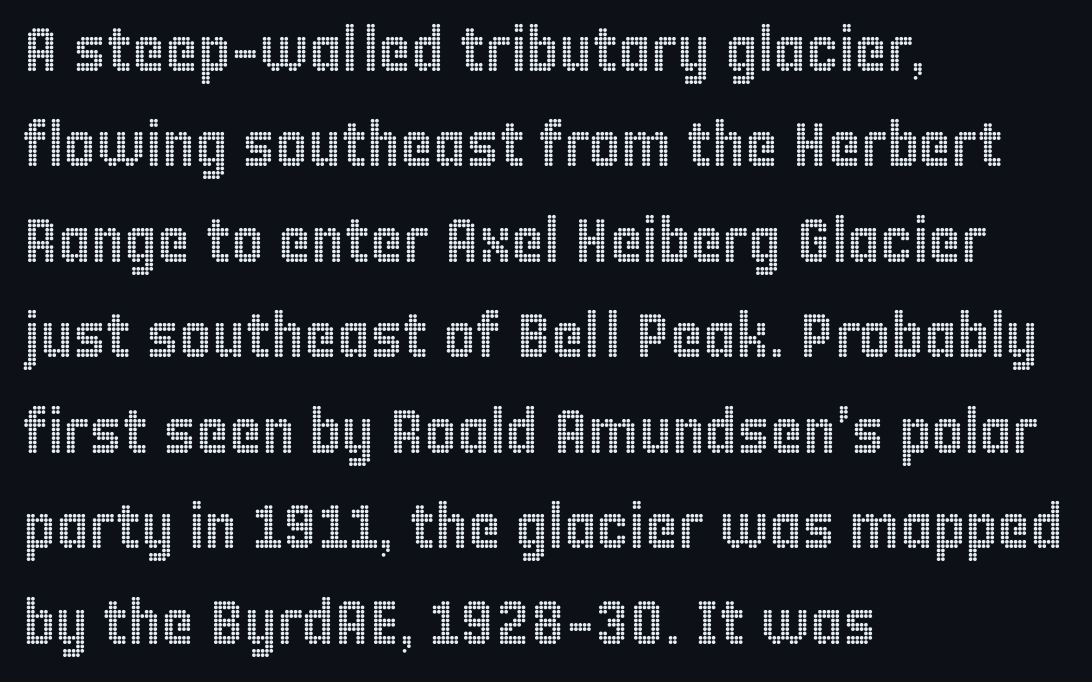
The image shows 62 px condensed type, upright; set left-aligned, normal line spacing (1.54x), normal letter spacing, not underlined; a large x-height.
